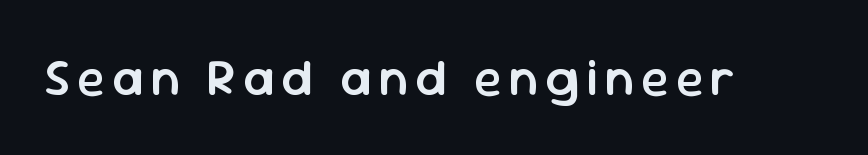
These lines are rendered in a variable-pitch font. Beneath every word, the page is bare. Is the type bold? Partly — it's a semibold, heavier than regular but not fully bold. The lettering holds an erect, upright posture throughout. The rendering shows plain stroke endings on the letterforms — a sans-serif design.
